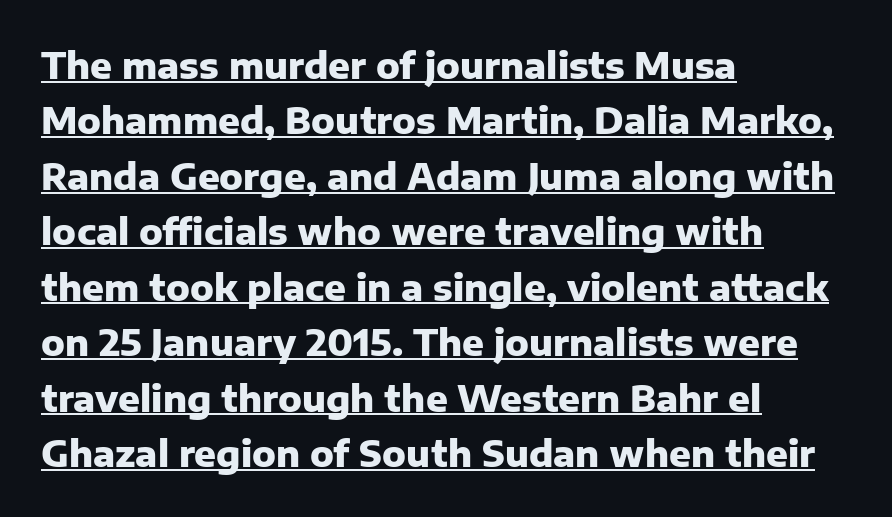
Q: Is the text bold? A: Yes.
Q: Is the text italic (slanted)? A: No, it is upright.
Q: Is the typeface a serif or a sans-serif typeface? A: Sans-serif.
Q: Is the text underlined? A: Yes.
Q: How is the paragraph aligned? A: Left-aligned.
Q: Is the spacing between letters normal or unusually wide? A: Normal.
Q: Is the spacing between lines tight, normal or loose? A: Normal.
Q: Width (condensed, normal, or wide)? A: Normal.
Q: Stroke contrast? A: Low.
Q: x-height? A: Medium.
Q: Monospaced? A: No.
